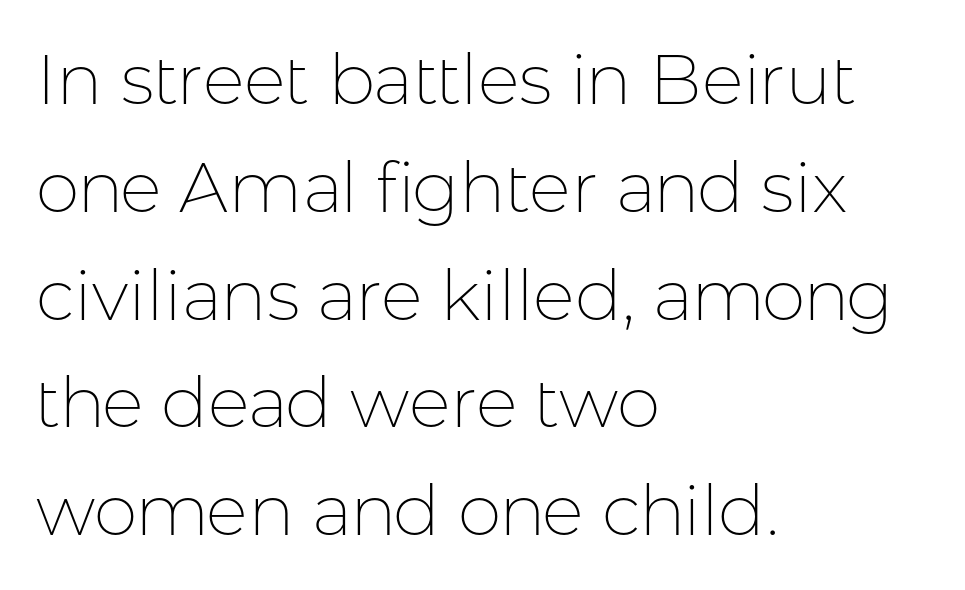
Upright lettering throughout. Serifs: no, the terminals of the letterforms are clean. A typesetter would call this proportional, since set widths differ per character. Letter spacing: default. The paragraph has a hard left edge and a soft right edge.
